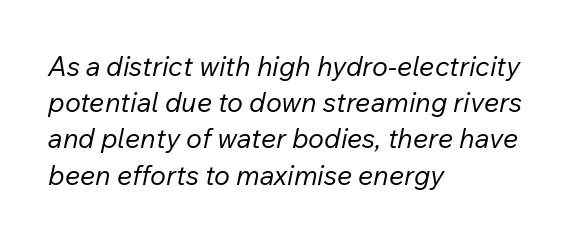
{"italic": "yes", "lean": "right", "slant_degrees": 12, "bold": "no", "underline": "no", "align": "left", "line_spacing": "normal", "line_spacing_ratio": 1.34, "letter_spacing": "normal", "letter_spacing_em": 0.0, "glyph_px": 27}
